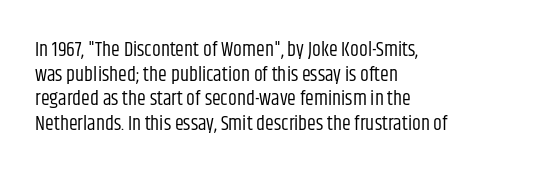
{"italic": "no", "bold": "no", "underline": "no", "align": "left", "line_spacing_ratio": 1.23, "letter_spacing": "normal", "letter_spacing_em": 0.0, "glyph_px": 20}
